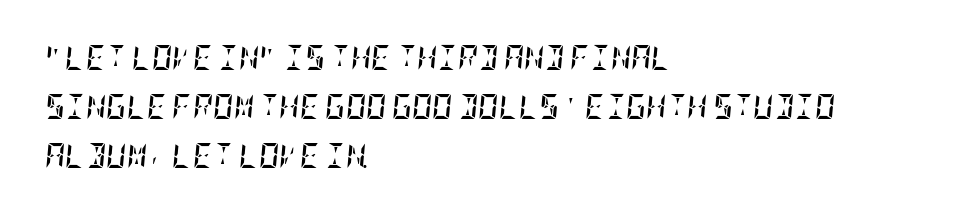
{"italic": "yes", "lean": "right", "slant_degrees": 5, "bold": "yes", "underline": "no", "align": "left", "line_spacing": "loose", "line_spacing_ratio": 1.96, "letter_spacing": "normal", "letter_spacing_em": 0.0, "glyph_px": 25}
